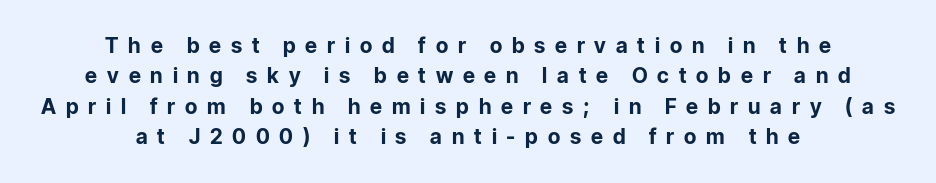
{"italic": "no", "bold": "yes", "underline": "no", "align": "center", "line_spacing": "normal", "line_spacing_ratio": 1.45, "letter_spacing": "wide", "letter_spacing_em": 0.47, "glyph_px": 21}
